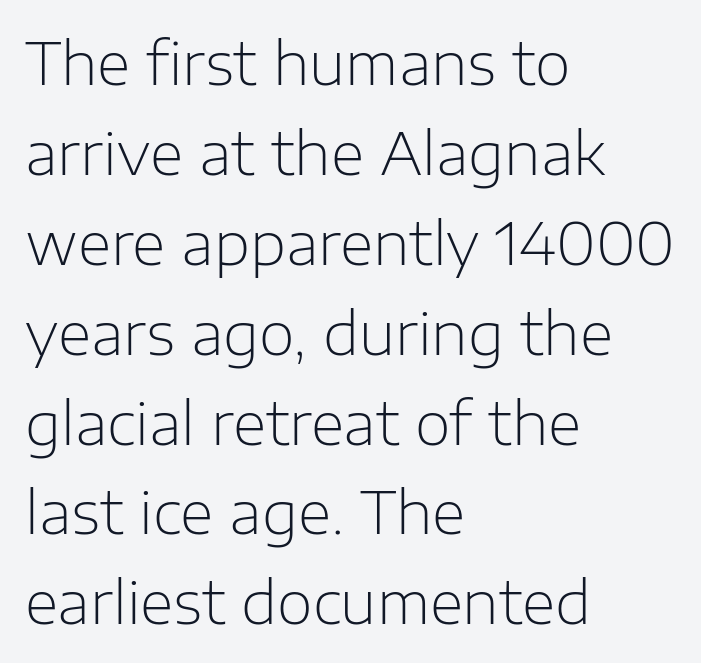
Q: Is the text bold? A: No.
Q: Is the text italic (slanted)? A: No, it is upright.
Q: Is the typeface a serif or a sans-serif typeface? A: Sans-serif.
Q: Is the text underlined? A: No.
Q: How is the paragraph aligned? A: Left-aligned.
Q: Is the spacing between letters normal or unusually wide? A: Normal.
Q: Is the spacing between lines tight, normal or loose? A: Normal.
Q: Width (condensed, normal, or wide)? A: Normal.
Q: Stroke contrast? A: Low.
Q: x-height? A: Medium.
Q: Monospaced? A: No.
